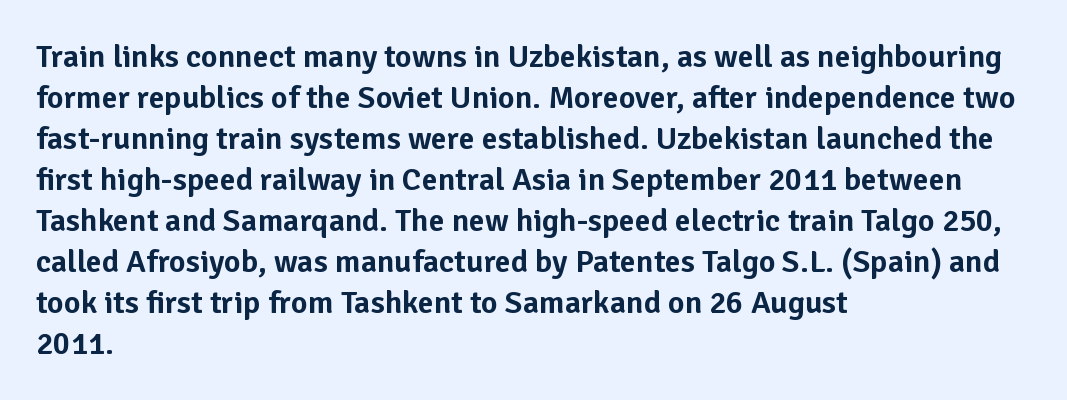
{"serif": "no", "italic": "no", "width": "normal", "stroke_contrast": "low", "x_height": "medium", "monospaced": "no", "underline": "no", "align": "left", "line_spacing": "normal", "line_spacing_ratio": 1.28, "letter_spacing": "normal", "letter_spacing_em": 0.0, "glyph_px": 32}
